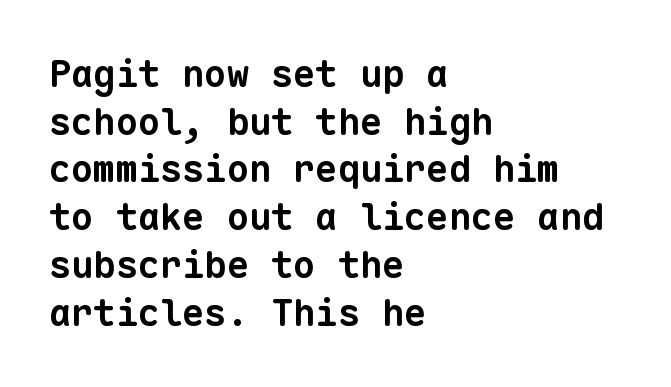
Q: Is the text bold? A: Yes.
Q: Is the typeface a serif or a sans-serif typeface? A: Sans-serif.
Q: Is the text underlined? A: No.
Q: How is the paragraph aligned? A: Left-aligned.
Q: Is the spacing between letters normal or unusually wide? A: Normal.
Q: Is the spacing between lines tight, normal or loose? A: Normal.
Q: Width (condensed, normal, or wide)? A: Normal.
Q: Stroke contrast? A: Low.
Q: x-height? A: Medium.
Q: Monospaced? A: Yes.
